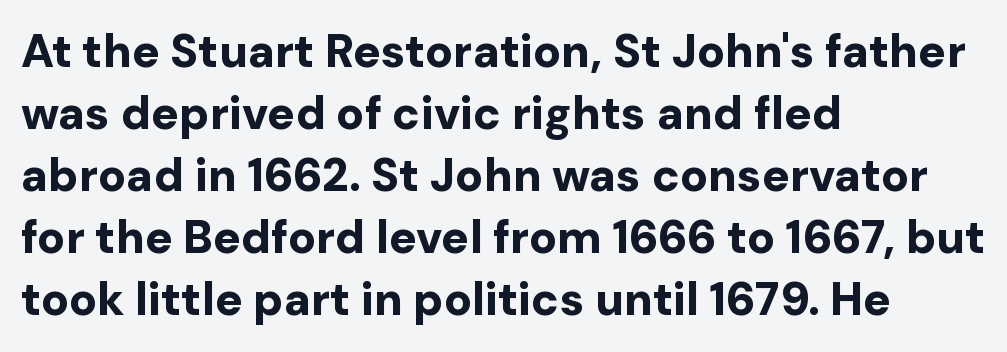
Leftover space on each line is placed entirely after the last word. Strokes here are thick enough to call this a true bold. Is there any slant? The stems are plumb. Honestly, there is no underline to notice here at all.
